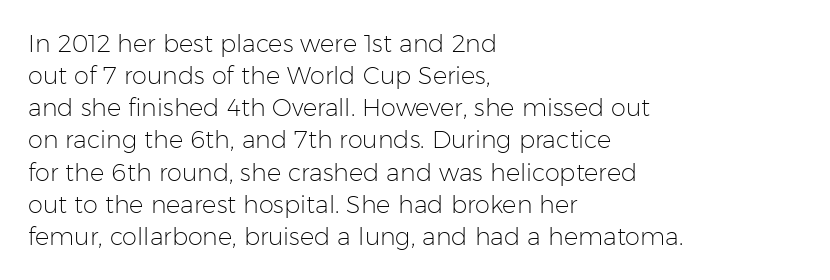
{"italic": "no", "bold": "no", "underline": "no", "align": "left", "line_spacing": "normal", "line_spacing_ratio": 1.34, "letter_spacing": "normal", "letter_spacing_em": 0.0, "glyph_px": 24}
